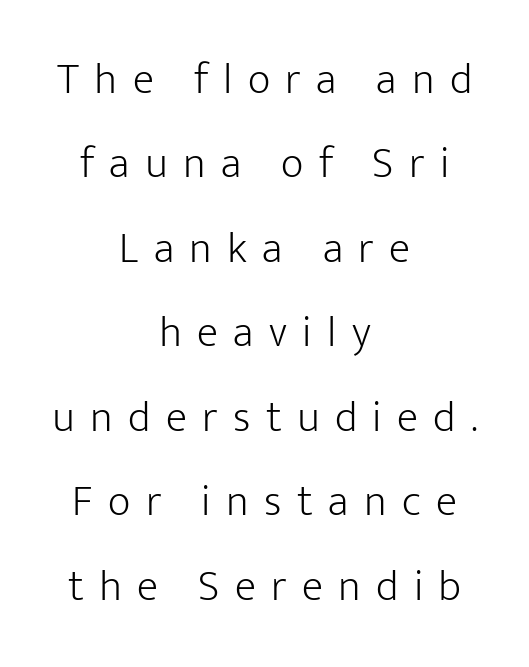
The image shows 44 px light sans-serif type, upright; set centered, loose line spacing (1.92x), unusually wide letter spacing (+0.35 em), not underlined; low stroke contrast and a medium x-height.
